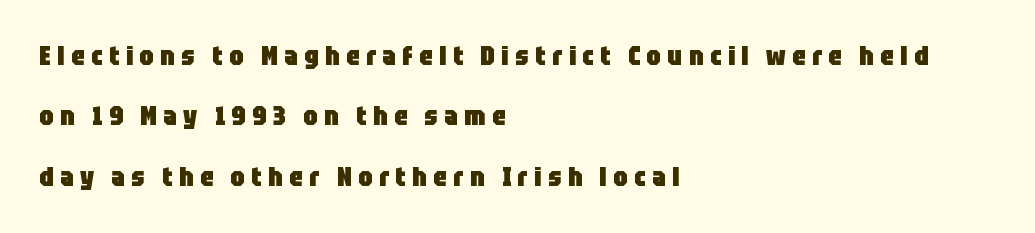
{"italic": "no", "bold": "yes", "underline": "no", "align": "left", "line_spacing": "loose", "line_spacing_ratio": 2.32, "letter_spacing": "wide", "letter_spacing_em": 0.25, "glyph_px": 26}
